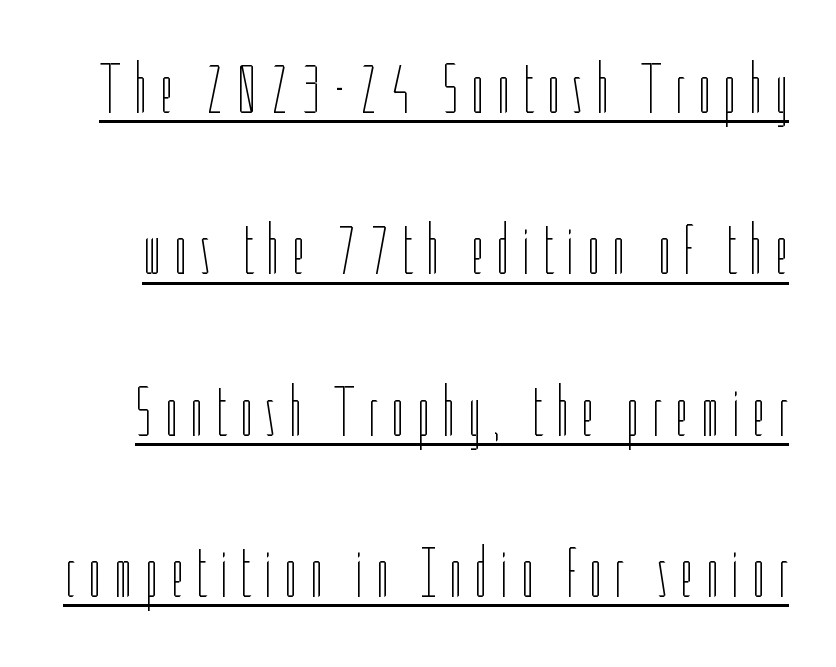
{"italic": "no", "bold": "no", "weight": "thin", "width": "condensed", "stroke_contrast": "low", "x_height": "medium", "monospaced": "no", "underline": "yes", "line_spacing": "loose", "line_spacing_ratio": 2.24, "glyph_px": 72}
